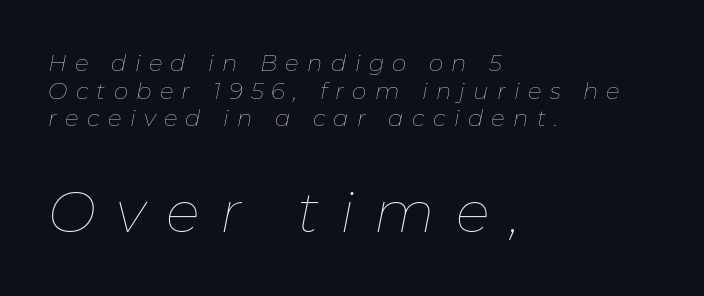
Here the glyphs are tracked loosely, breaking word shapes into spaced letters. The characters are drawn with everyday or finer stroke widths. Style check: oblique. The letters in the lower block stand taller than those in the block above. Only glyphs here, with clear space below each row.
